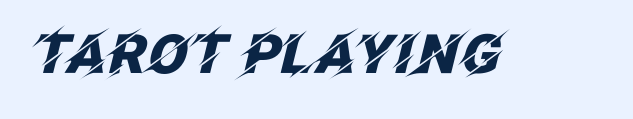
Q: Is the text bold? A: Yes.
Q: Is the text italic (slanted)? A: Yes, it leans right by about 12 degrees.
Q: Is the text underlined? A: No.
Q: Is the spacing between letters normal or unusually wide? A: Normal.
Q: Width (condensed, normal, or wide)? A: Normal.
Q: Stroke contrast? A: Low.
Q: x-height? A: Large.
Q: Monospaced? A: No.
